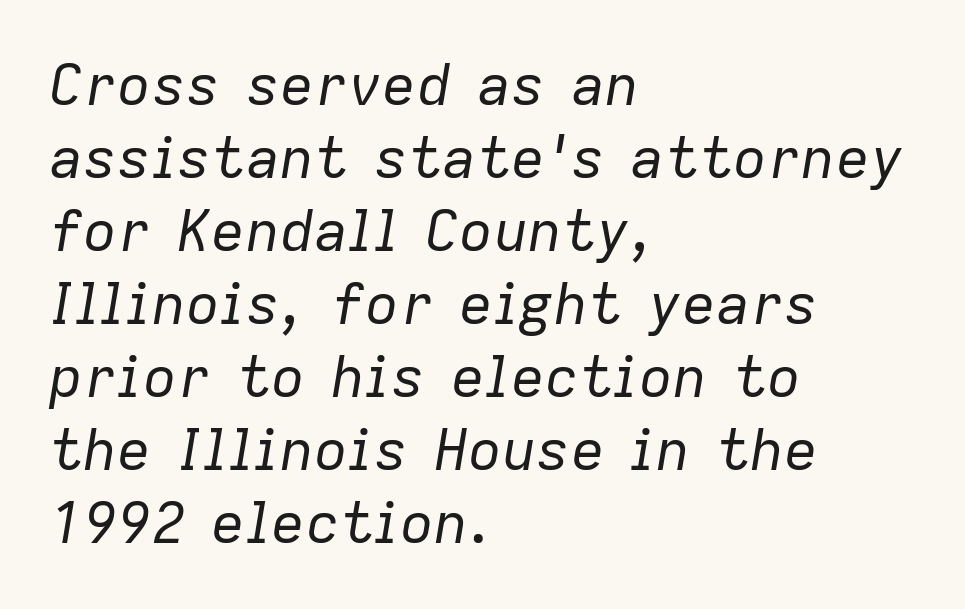
Q: Is the text bold? A: No.
Q: Is the text italic (slanted)? A: Yes, it leans right by about 9 degrees.
Q: Is the text underlined? A: No.
Q: How is the paragraph aligned? A: Left-aligned.
Q: Is the spacing between letters normal or unusually wide? A: Normal.
Q: Is the spacing between lines tight, normal or loose? A: Normal.
Q: Width (condensed, normal, or wide)? A: Normal.
Q: Stroke contrast? A: Low.
Q: x-height? A: Medium.
Q: Monospaced? A: No.
